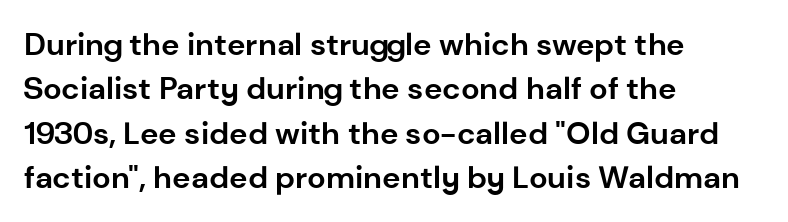
Q: Is the text bold? A: Yes.
Q: Is the text italic (slanted)? A: No, it is upright.
Q: Is the typeface a serif or a sans-serif typeface? A: Sans-serif.
Q: Is the text underlined? A: No.
Q: How is the paragraph aligned? A: Left-aligned.
Q: Is the spacing between letters normal or unusually wide? A: Normal.
Q: Is the spacing between lines tight, normal or loose? A: Normal.
Q: Width (condensed, normal, or wide)? A: Normal.
Q: Stroke contrast? A: Low.
Q: x-height? A: Medium.
Q: Monospaced? A: No.
